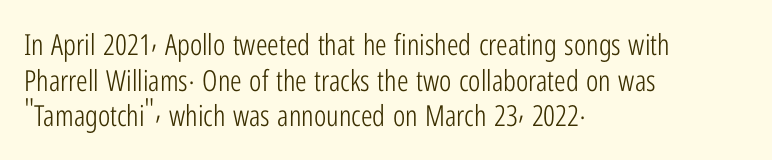
{"serif": "no", "italic": "no", "bold": "no", "weight": "light", "width": "condensed", "stroke_contrast": "low", "x_height": "medium", "monospaced": "no", "underline": "no", "align": "left", "line_spacing_ratio": 1.23, "letter_spacing": "normal", "letter_spacing_em": 0.0, "glyph_px": 29}
